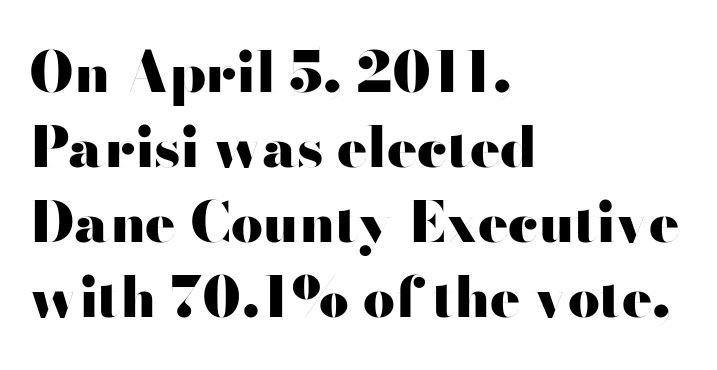
{"italic": "no", "bold": "yes", "weight": "heavy", "width": "wide", "stroke_contrast": "high", "x_height": "small", "monospaced": "no", "underline": "no", "align": "left", "line_spacing": "normal", "line_spacing_ratio": 1.34, "letter_spacing": "normal", "letter_spacing_em": 0.0, "glyph_px": 56}
